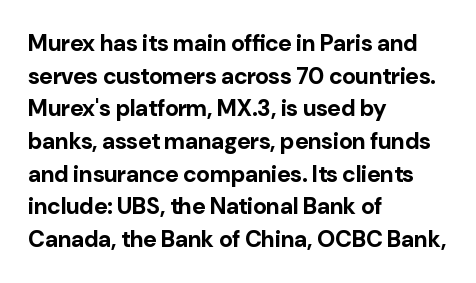
Q: Is the text bold? A: Yes.
Q: Is the text italic (slanted)? A: No, it is upright.
Q: Is the text underlined? A: No.
Q: How is the paragraph aligned? A: Left-aligned.
Q: Is the spacing between letters normal or unusually wide? A: Normal.
Q: Is the spacing between lines tight, normal or loose? A: Normal.
